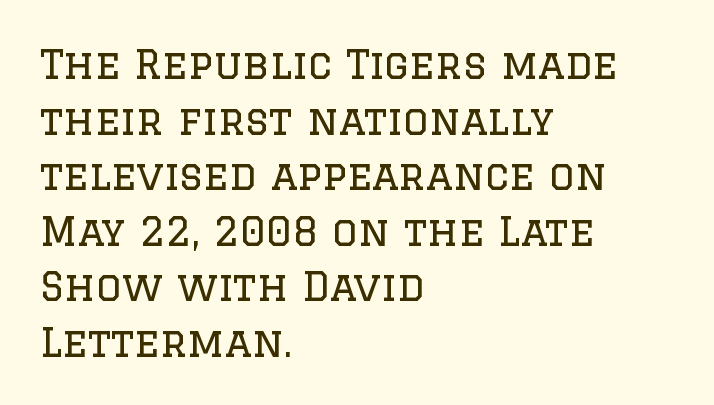
{"serif": "yes", "italic": "no", "bold": "no", "weight": "regular", "width": "normal", "stroke_contrast": "low", "x_height": "large", "monospaced": "no", "underline": "no", "align": "left", "line_spacing": "normal", "line_spacing_ratio": 1.39, "letter_spacing": "normal", "letter_spacing_em": 0.0, "glyph_px": 40}
